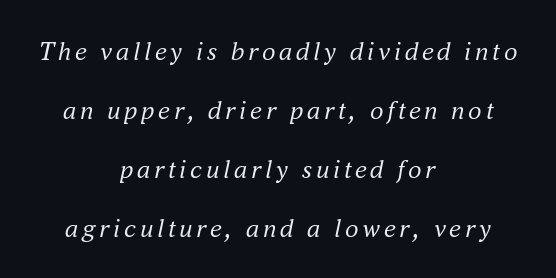
The image shows 27 px text type, italic (leaning right); set centered, loose line spacing (2.18x), not underlined.
